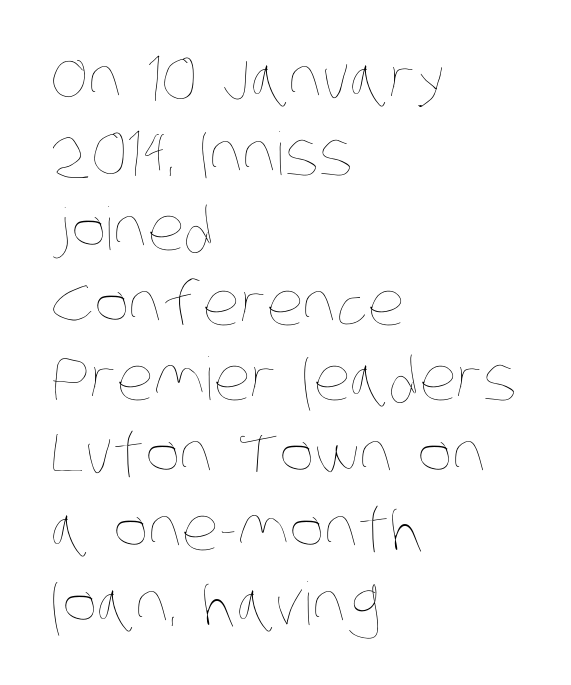
Weight: not bold — regular or lighter. A bare baseline throughout the passage. Regular leading. The rendering uses natural spacing where letterforms have individual widths. Does extra space separate the letters? No, they use regular spacing. These lines are set flush left with a ragged right edge.
